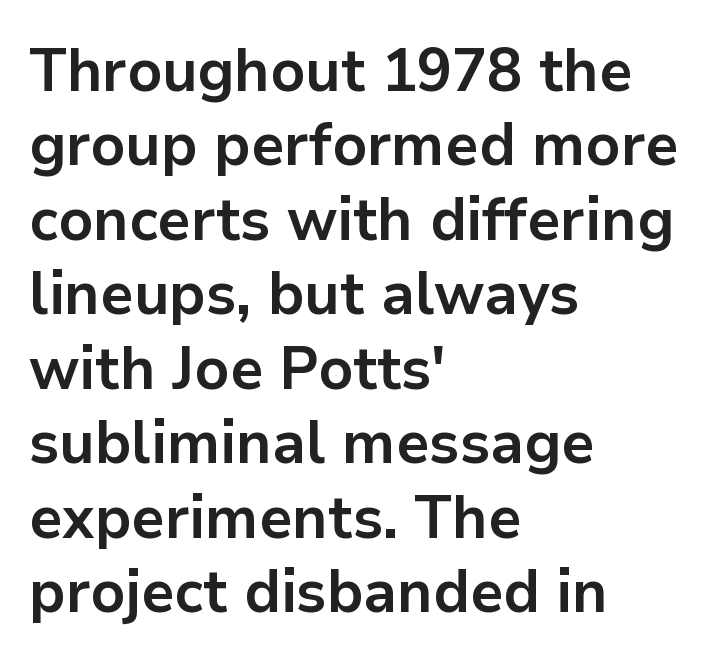
The image shows 61 px bold sans-serif type, upright; set left-aligned, line spacing 1.22x, normal letter spacing, not underlined; low stroke contrast and a medium x-height.
